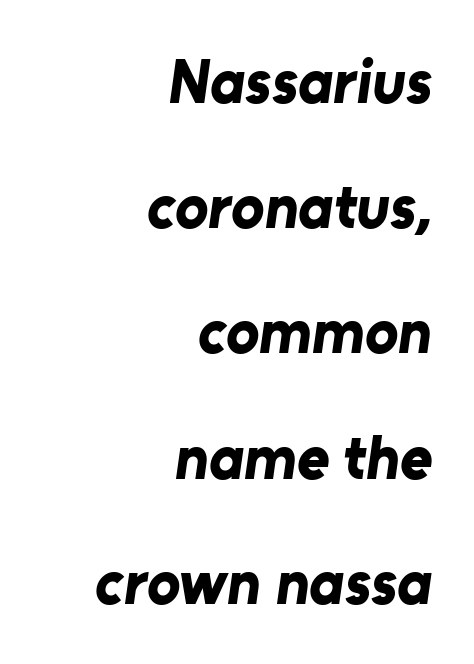
Visually the block forms a straight wall on the right and a jagged coastline on the left. Is the type bold? Yes — the strokes are clearly thick and heavy. Words appear dense and cohesive because spacing is normal. I'd call this a sans setting — the letters go barefoot. Type without underlining.
